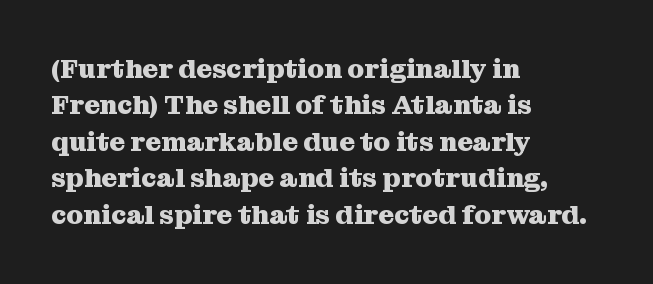
{"italic": "no", "bold": "yes", "underline": "no", "align": "left", "line_spacing": "normal", "line_spacing_ratio": 1.35, "letter_spacing": "normal", "letter_spacing_em": 0.0, "glyph_px": 27}
